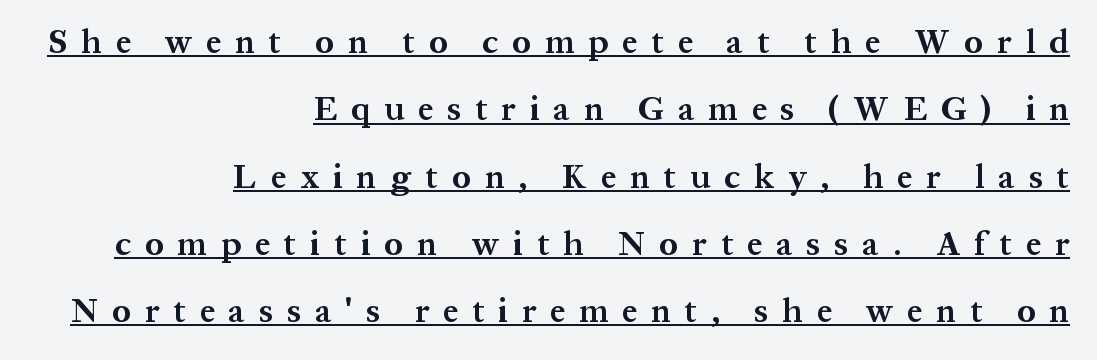
The image shows 33 px bold serif type, upright; set right-aligned, loose line spacing (2.04x), unusually wide letter spacing (+0.43 em), underlined; medium stroke contrast and a medium x-height.
